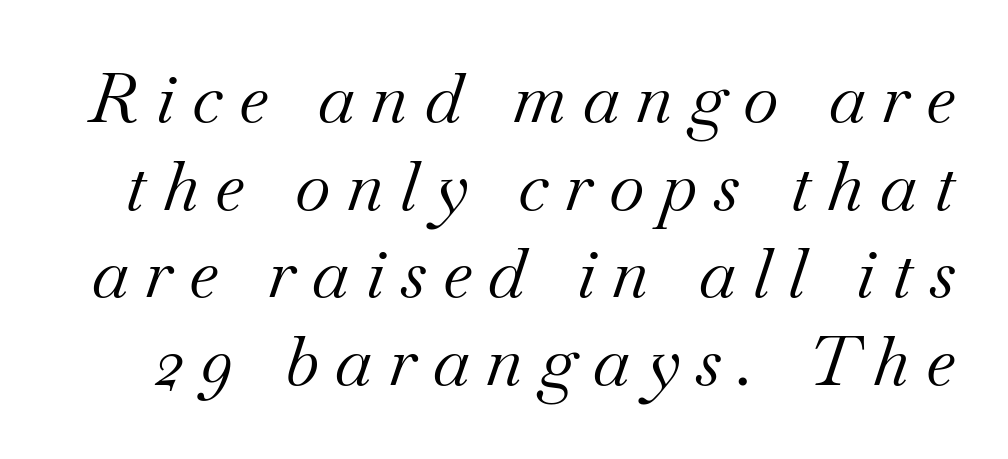
Q: Is the text bold? A: No.
Q: Is the text italic (slanted)? A: Yes, it leans right by about 18 degrees.
Q: Is the typeface a serif or a sans-serif typeface? A: Serif.
Q: Is the text underlined? A: No.
Q: Is the spacing between letters normal or unusually wide? A: Unusually wide.
Q: Is the spacing between lines tight, normal or loose? A: Normal.
Q: Width (condensed, normal, or wide)? A: Normal.
Q: Stroke contrast? A: Medium.
Q: x-height? A: Small.
Q: Monospaced? A: No.
